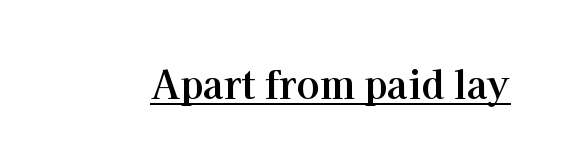
Q: Is the text bold? A: Yes.
Q: Is the text italic (slanted)? A: No, it is upright.
Q: Is the typeface a serif or a sans-serif typeface? A: Serif.
Q: Is the text underlined? A: Yes.
Q: Is the spacing between letters normal or unusually wide? A: Normal.
Q: Width (condensed, normal, or wide)? A: Normal.
Q: Stroke contrast? A: High.
Q: x-height? A: Medium.
Q: Monospaced? A: No.
